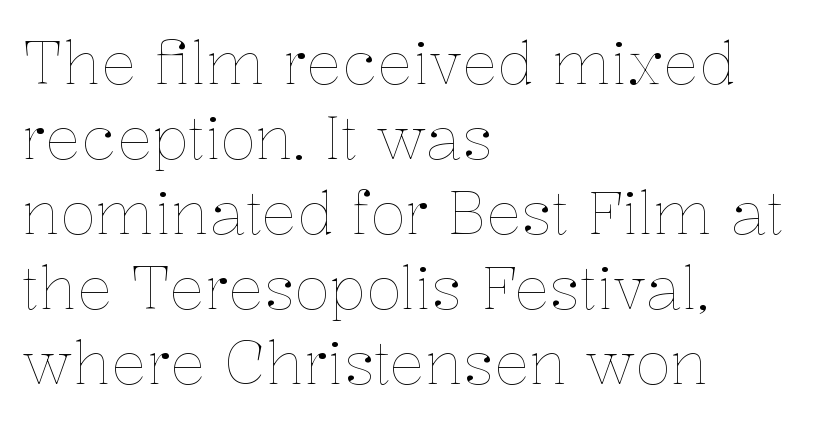
{"italic": "no", "bold": "no", "weight": "thin", "width": "normal", "stroke_contrast": "low", "x_height": "medium", "monospaced": "no", "underline": "no", "align": "left", "line_spacing": "normal", "line_spacing_ratio": 1.27, "letter_spacing": "normal", "letter_spacing_em": 0.0, "glyph_px": 59}
